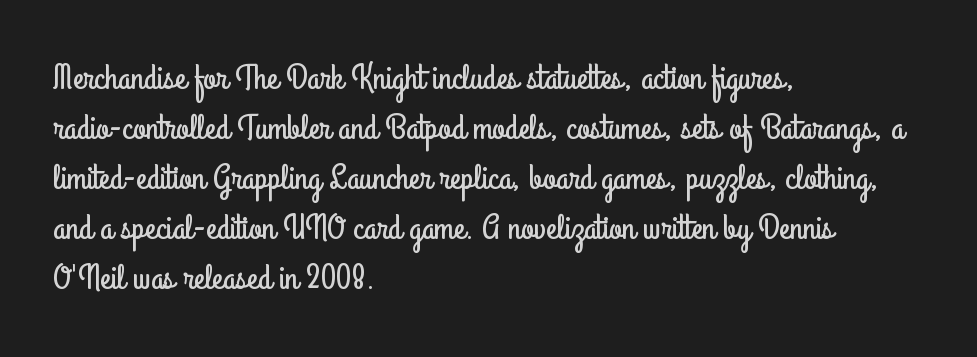
The image shows 36 px condensed sans-serif type; set left-aligned, normal line spacing (1.39x), normal letter spacing, not underlined; low stroke contrast and a small x-height.
